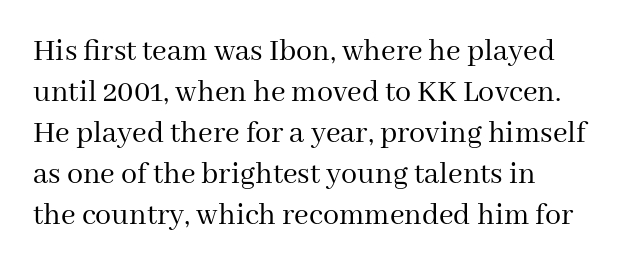
The image shows 32 px regular-weight serif type, upright; set left-aligned, normal line spacing (1.28x), normal letter spacing, not underlined; medium stroke contrast and a medium x-height.
